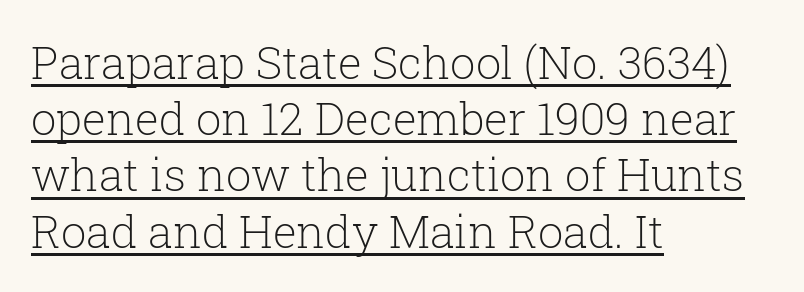
The image shows 45 px light serif type, upright; set left-aligned, normal line spacing (1.25x), normal letter spacing, underlined; low stroke contrast and a medium x-height.
